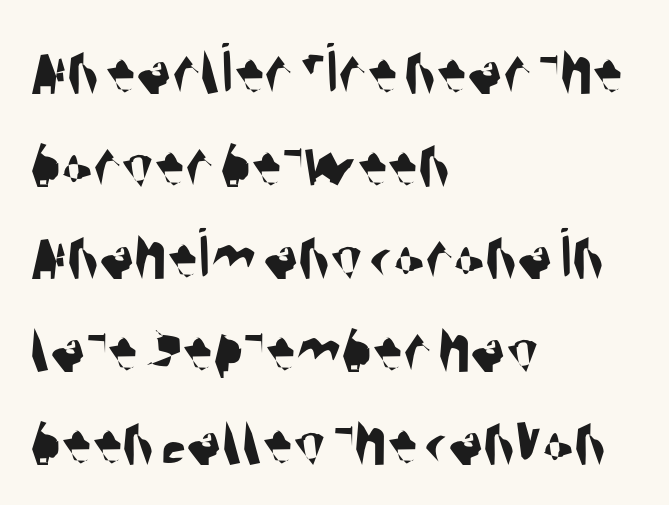
Q: Is the typeface a serif or a sans-serif typeface? A: Sans-serif.
Q: Is the text underlined? A: No.
Q: How is the paragraph aligned? A: Left-aligned.
Q: Is the spacing between letters normal or unusually wide? A: Normal.
Q: Is the spacing between lines tight, normal or loose? A: Normal.
Q: Width (condensed, normal, or wide)? A: Condensed.
Q: Stroke contrast? A: Medium.
Q: x-height? A: Large.
Q: Monospaced? A: No.
